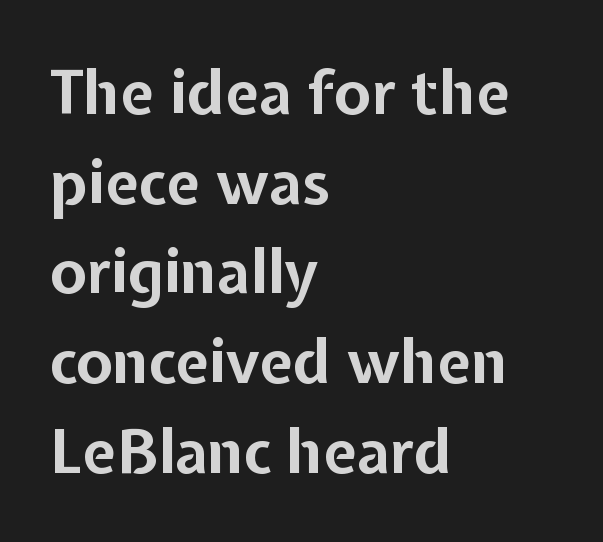
The image shows 61 px bold sans-serif type, upright; set left-aligned, normal line spacing (1.47x), normal letter spacing, not underlined; low stroke contrast and a medium x-height.
